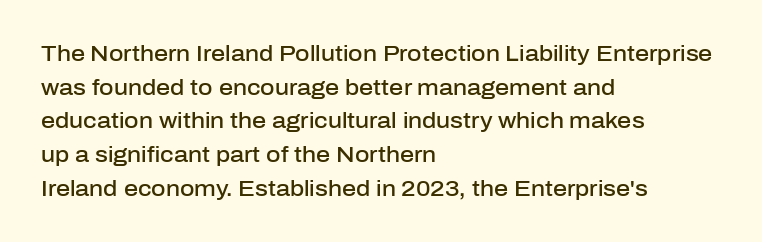
Q: Is the text bold? A: Semi-bold.
Q: Is the text italic (slanted)? A: No, it is upright.
Q: Is the text underlined? A: No.
Q: How is the paragraph aligned? A: Left-aligned.
Q: Is the spacing between letters normal or unusually wide? A: Normal.
Q: Is the spacing between lines tight, normal or loose? A: Normal.
